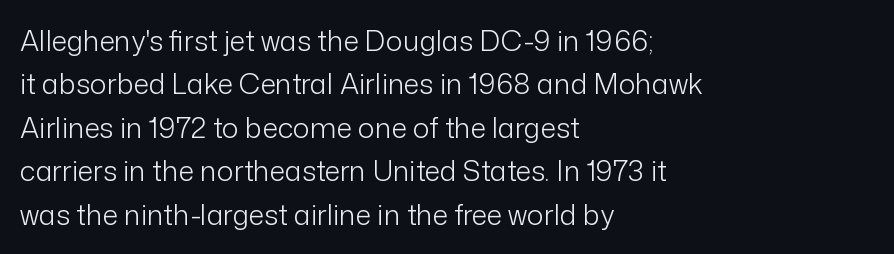
{"serif": "no", "italic": "no", "bold": "no", "weight": "light", "width": "normal", "stroke_contrast": "low", "x_height": "medium", "monospaced": "no", "underline": "no", "align": "left", "line_spacing": "normal", "line_spacing_ratio": 1.55, "letter_spacing": "normal", "letter_spacing_em": 0.0, "glyph_px": 28}
